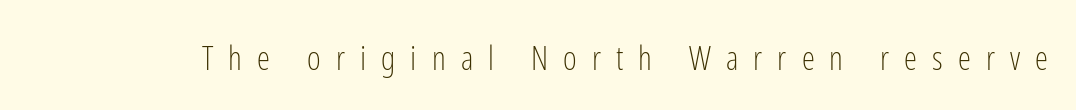
This is roman type, the default non-slanted kind. Caption: expanded tracking, letters set apart. Regarding serifs, this sample does without them. Spacing verdict: proportional, widths tailored to each character. Just letters on the line, the space beneath them empty.
